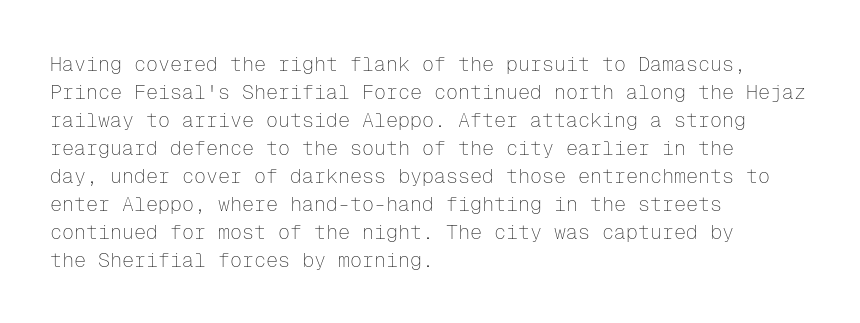
The image shows 20 px text type, upright; set left-aligned, normal line spacing (1.4x), normal letter spacing, not underlined.
